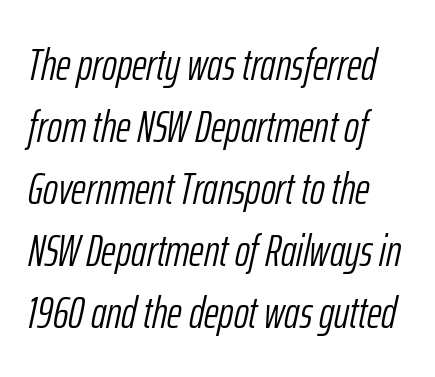
The image shows 45 px light, condensed type, italic (leaning right); set left-aligned, normal line spacing (1.38x), normal letter spacing, not underlined; low stroke contrast and a medium x-height.
